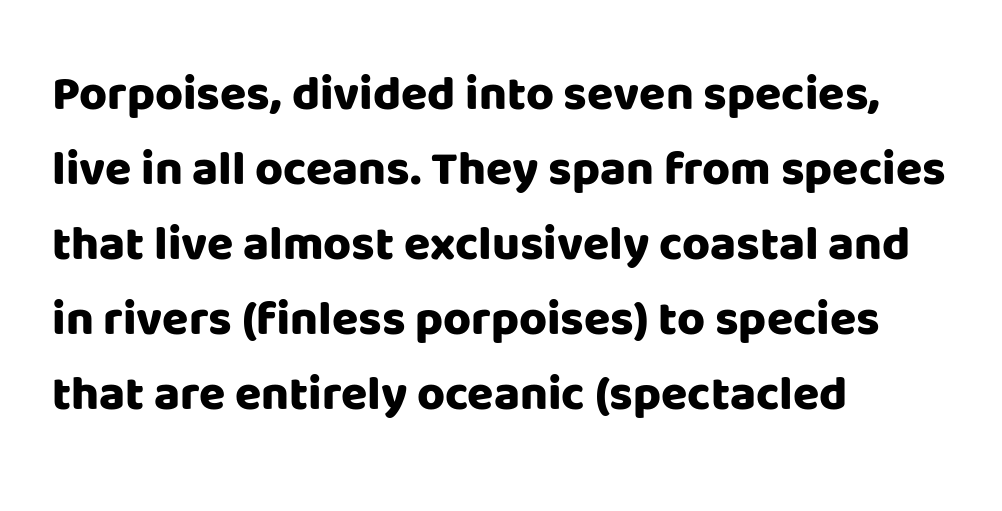
The image shows 48 px heavy sans-serif type, upright; set left-aligned, normal line spacing (1.56x), normal letter spacing, not underlined; low stroke contrast and a large x-height.
